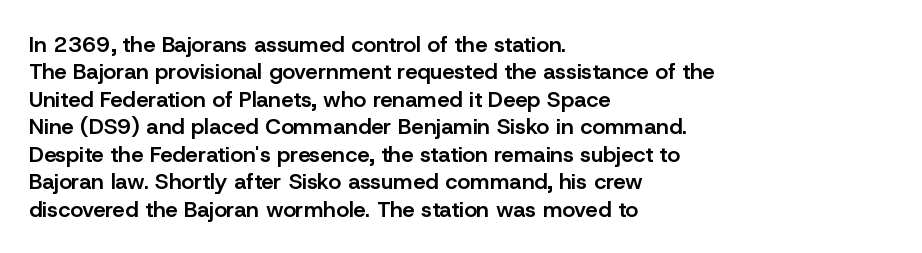
Horizontal bands of white between lines are of average thickness. The rendering keeps characters at their native spacing. The rendering anchors every line to the left-hand side. The type sits square on the baseline with zero lean.
